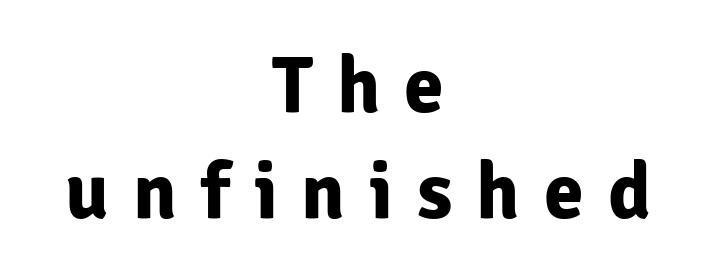
Q: Is the text bold? A: Yes.
Q: Is the text italic (slanted)? A: No, it is upright.
Q: Is the typeface a serif or a sans-serif typeface? A: Sans-serif.
Q: Is the text underlined? A: No.
Q: How is the paragraph aligned? A: Centered.
Q: Is the spacing between letters normal or unusually wide? A: Unusually wide.
Q: Is the spacing between lines tight, normal or loose? A: Normal.
Q: Width (condensed, normal, or wide)? A: Normal.
Q: Stroke contrast? A: Low.
Q: x-height? A: Medium.
Q: Monospaced? A: No.
